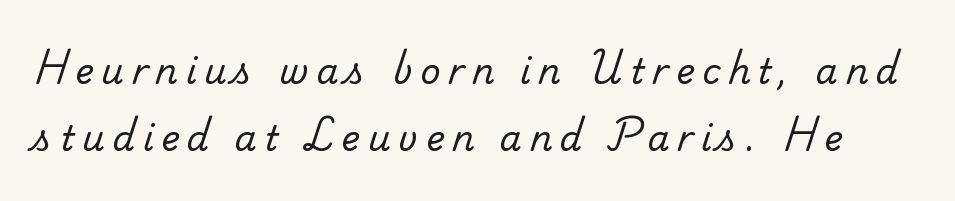
The image shows 35 px regular-weight serif type; set loose line spacing (1.91x), unusually wide letter spacing (+0.22 em), not underlined; low stroke contrast and a small x-height.
